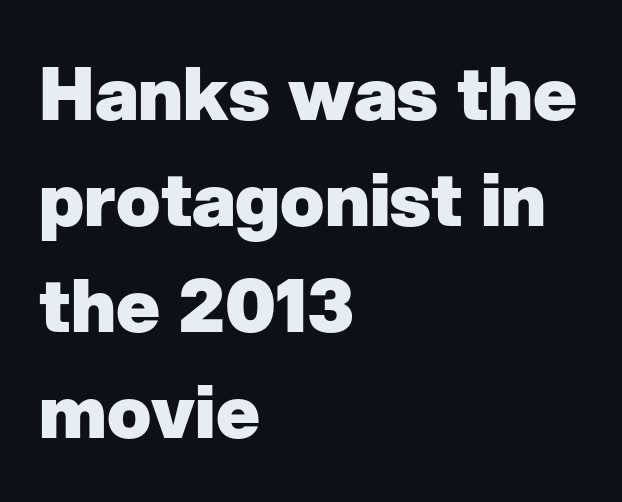
Q: Is the text bold? A: Yes.
Q: Is the text italic (slanted)? A: No, it is upright.
Q: Is the typeface a serif or a sans-serif typeface? A: Sans-serif.
Q: Is the text underlined? A: No.
Q: How is the paragraph aligned? A: Left-aligned.
Q: Is the spacing between letters normal or unusually wide? A: Normal.
Q: Is the spacing between lines tight, normal or loose? A: Normal.
Q: Width (condensed, normal, or wide)? A: Normal.
Q: Stroke contrast? A: Low.
Q: x-height? A: Medium.
Q: Monospaced? A: No.
